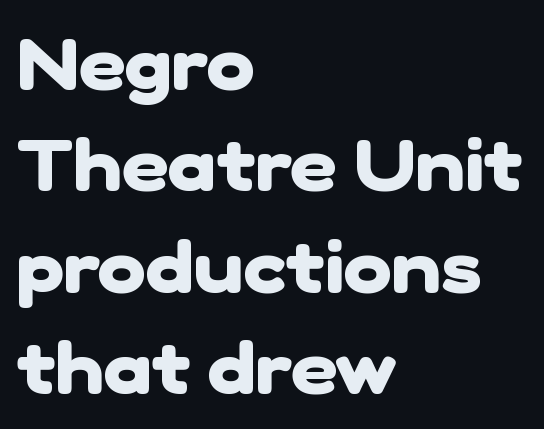
The image shows 73 px heavy sans-serif type; set left-aligned, normal line spacing (1.39x), normal letter spacing, not underlined; low stroke contrast and a medium x-height.
